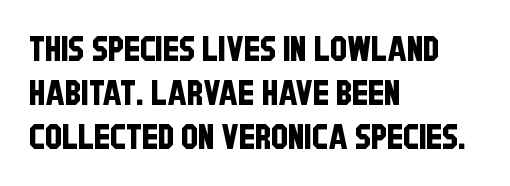
The image shows 34 px condensed sans-serif type; set left-aligned, normal line spacing (1.3x), normal letter spacing, not underlined; low stroke contrast and a large x-height.
